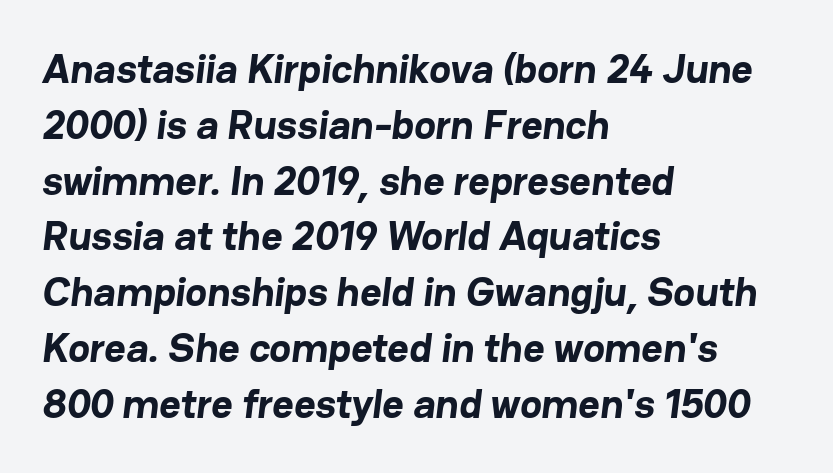
The image shows 41 px bold sans-serif type; set left-aligned, normal line spacing (1.36x), normal letter spacing, not underlined; low stroke contrast and a medium x-height.
